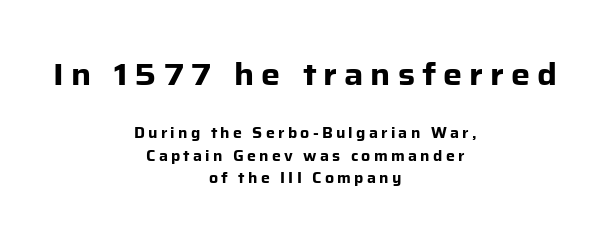
The image shows 30 px heavy sans-serif type, upright; set centered, normal line spacing (1.61x), unusually wide letter spacing (+0.23 em), not underlined; the first (top) block is 2.14x larger; low stroke contrast and a medium x-height.
